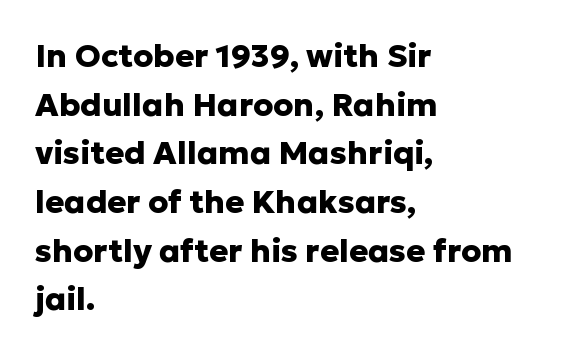
Posture: straight, roman, zero tilt. Look at the bottom of the vertical strokes: they stop flat, with no serifs. Letters rest on an invisible, unmarked baseline. The passage shown is typed in a proportional face where columns would drift. Heft: maximum for text — a bold.
